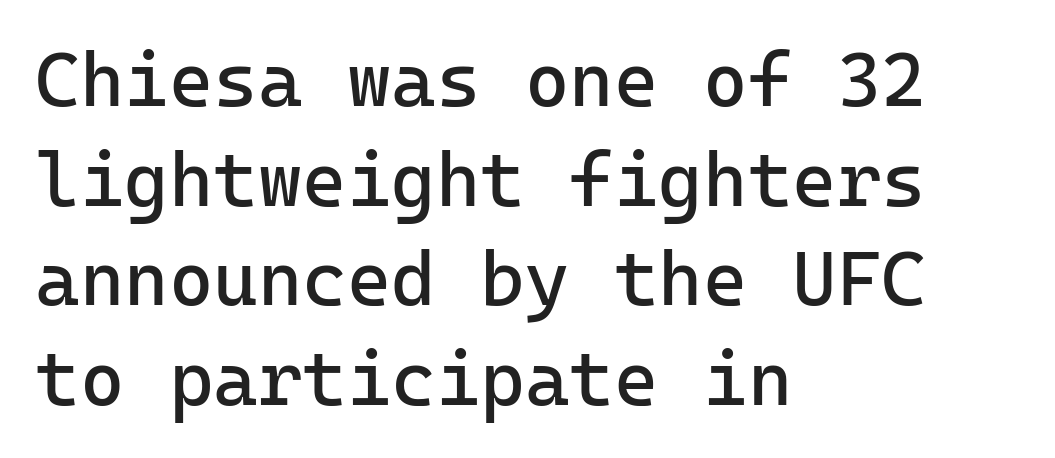
A roman cut, with each character standing at attention. These lines sit exactly where default settings would place them. Heaviness? Minimal to ordinary, like unemphasized prose. Honestly, the letter spacing is just normal — you wouldn't notice it. Alignment: flush left.
